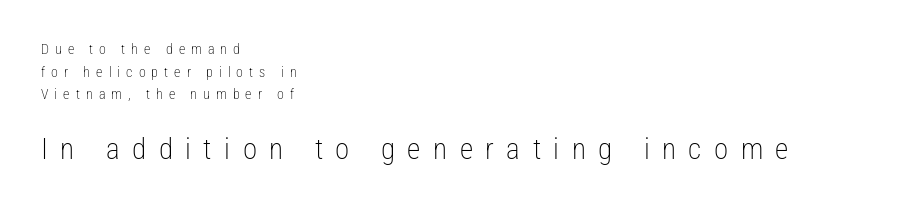
The specimen reads as upright at a glance. The specimen omits any rule beneath the text block's lines. The letters advance in unequal steps, a hallmark of proportional type. Successive baselines arrive at the customary interval. The text was rendered using a sans face with plain stroke endings.
